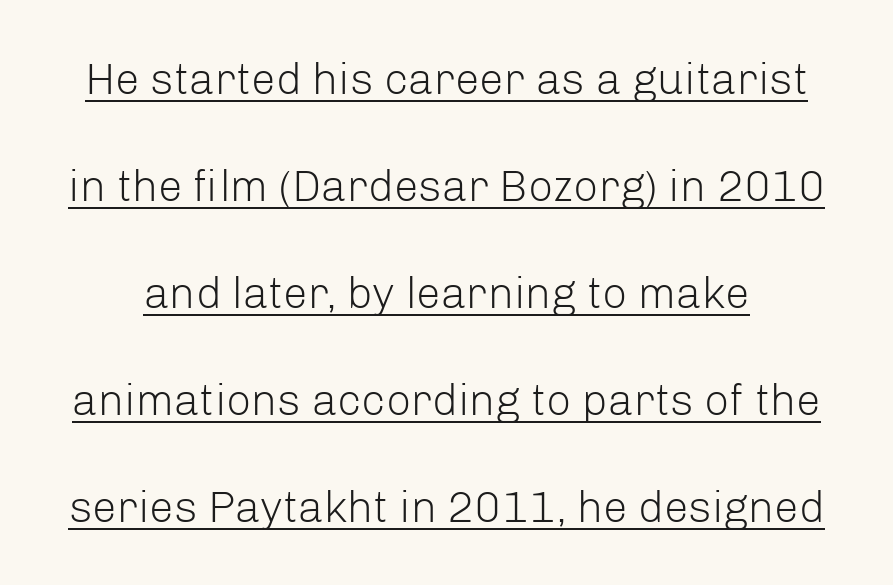
The image shows 44 px light sans-serif type, upright; set loose line spacing (2.43x), normal letter spacing, underlined; low stroke contrast and a medium x-height.
